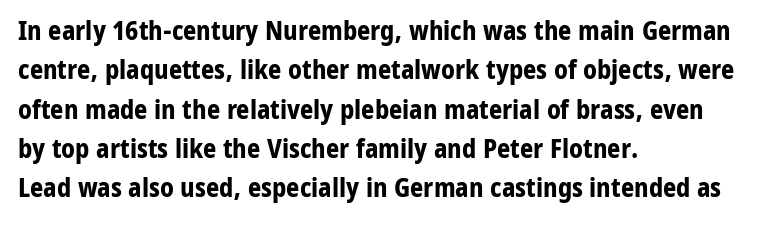
{"italic": "no", "bold": "yes", "underline": "no", "align": "left", "line_spacing": "normal", "line_spacing_ratio": 1.51, "letter_spacing": "normal", "letter_spacing_em": 0.0, "glyph_px": 26}
